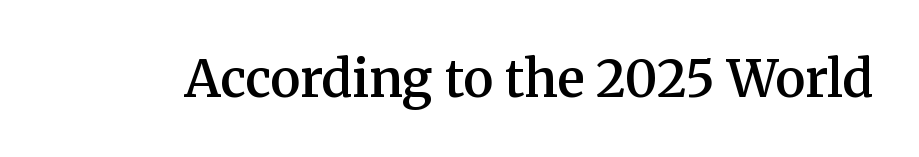
{"serif": "yes", "italic": "no", "bold": "semi", "weight": "semibold", "width": "normal", "stroke_contrast": "medium", "x_height": "medium", "monospaced": "no", "underline": "no", "letter_spacing": "normal", "letter_spacing_em": 0.0, "glyph_px": 51}
